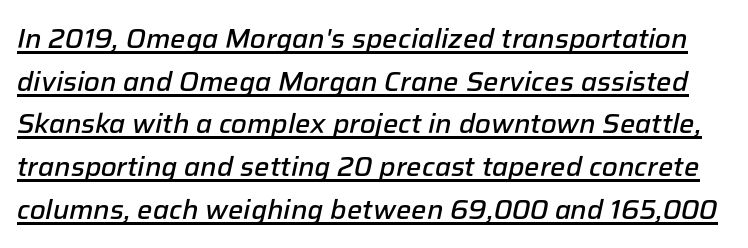
Is the letter spacing exaggerated? No — it looks like the ordinary default. Semibold letterforms, between regular and bold. Is there an underline? Yes — a line sits under the letters. Designer's note — italics engaged. These lines sit exactly where default settings would place them.
